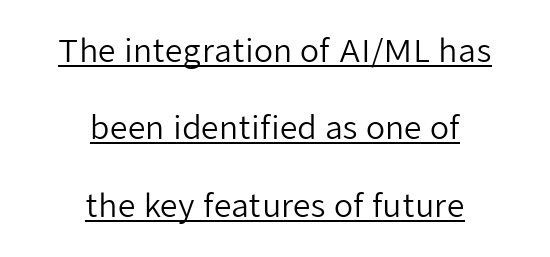
Q: Is the text bold? A: No.
Q: Is the text italic (slanted)? A: No, it is upright.
Q: Is the typeface a serif or a sans-serif typeface? A: Sans-serif.
Q: Is the text underlined? A: Yes.
Q: How is the paragraph aligned? A: Centered.
Q: Is the spacing between letters normal or unusually wide? A: Normal.
Q: Is the spacing between lines tight, normal or loose? A: Loose.
Q: Width (condensed, normal, or wide)? A: Normal.
Q: Stroke contrast? A: Low.
Q: x-height? A: Medium.
Q: Monospaced? A: No.
